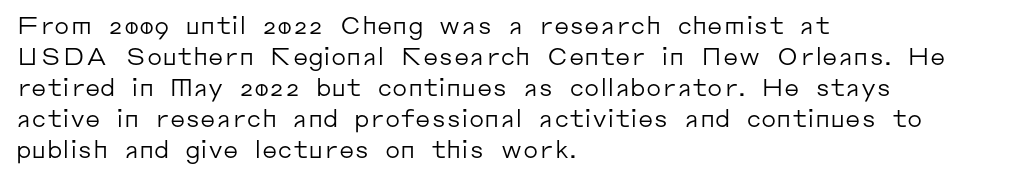
Q: Is the text bold? A: No.
Q: Is the text italic (slanted)? A: No, it is upright.
Q: Is the text underlined? A: No.
Q: How is the paragraph aligned? A: Left-aligned.
Q: Is the spacing between letters normal or unusually wide? A: Normal.
Q: Is the spacing between lines tight, normal or loose? A: Normal.
